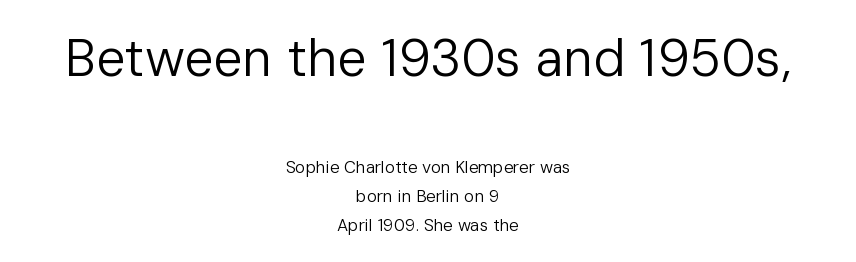
The image shows 52 px regular-weight sans-serif type, upright; set centered, line spacing 1.73x, normal letter spacing, not underlined; the first (top) block is 3.06x larger; low stroke contrast and a medium x-height.
